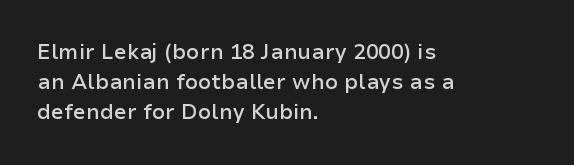
What weight is shown? A semibold, between regular and bold. Nobody touched the tracking dial on this one. This sample keeps an unexceptional amount of space between lines. The typography opts for an upright posture over an oblique one. These lines stack with their left ends in a neat column. The specimen omits any rule beneath the text block's lines.
